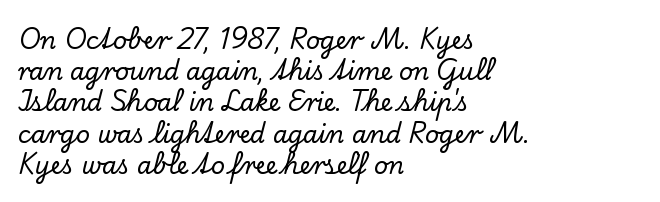
The image shows 24 px text type; set left-aligned, normal line spacing (1.3x), normal letter spacing, not underlined.
